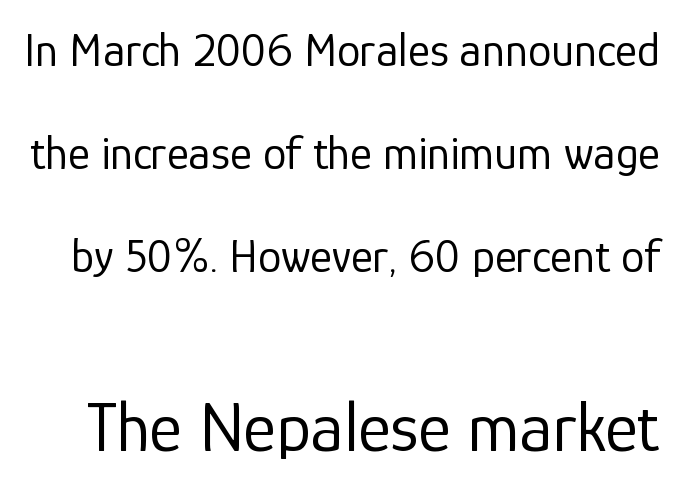
Think of a printed novel: that variable character pitch is what you see here. Are there feet on the stems? There aren't — it's a sans. Vertical strokes here are truly vertical. If you measured baseline to baseline, you'd find a long distance. The font is comparable to plain body text, perhaps lighter. Decoration check: the copy has no underline.
